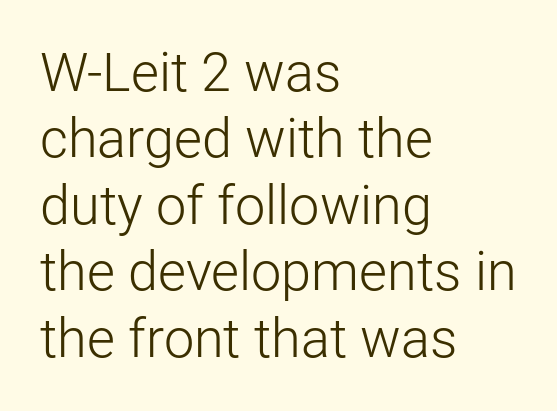
Reading down the block, your eye returns to a fixed left position each line. Descenders are the only things crossing below the line. The passage shown has conventional tracking throughout. Think of a printed novel: that variable character pitch is what you see here. The rendering shows plain stroke endings on the letterforms — a sans-serif design.
